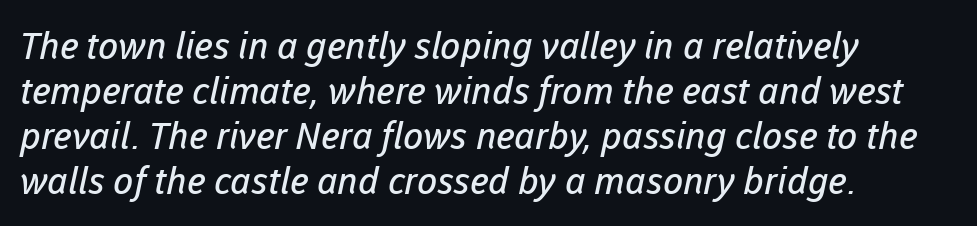
{"serif": "no", "bold": "no", "weight": "regular", "width": "normal", "stroke_contrast": "low", "x_height": "medium", "monospaced": "no", "underline": "no", "align": "left", "line_spacing_ratio": 1.22, "letter_spacing": "normal", "letter_spacing_em": 0.0, "glyph_px": 37}
